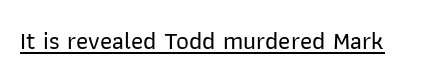
You can tell it's not italic because the verticals are truly vertical. Honestly, the letter spacing is just normal — you wouldn't notice it. Students, observe the line beneath the letters — that is underlining.
